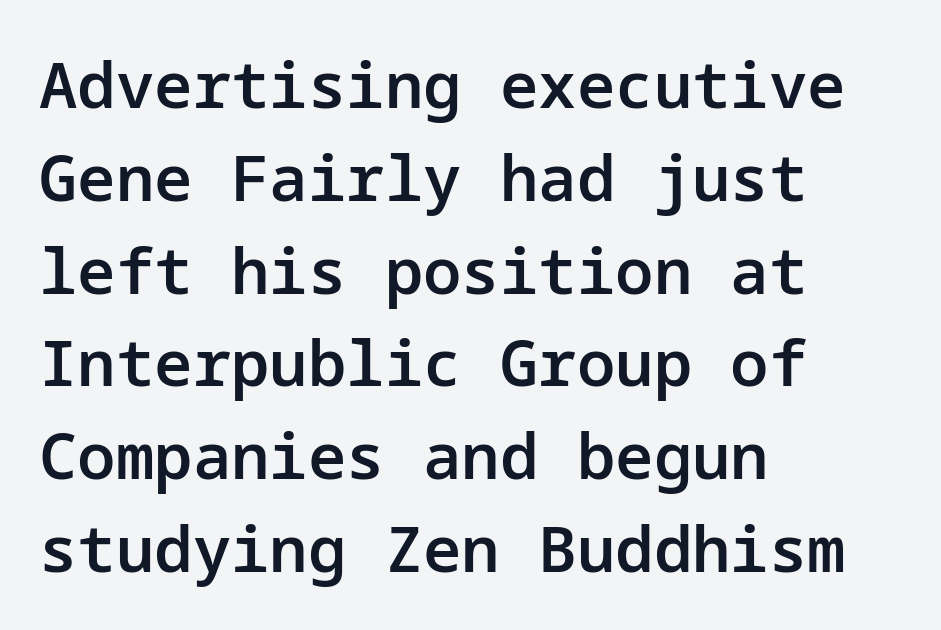
{"serif": "no", "italic": "no", "bold": "semi", "weight": "semibold", "width": "normal", "stroke_contrast": "low", "x_height": "medium", "underline": "no", "align": "left", "line_spacing": "normal", "line_spacing_ratio": 1.45, "letter_spacing": "normal", "letter_spacing_em": 0.0, "glyph_px": 64}
